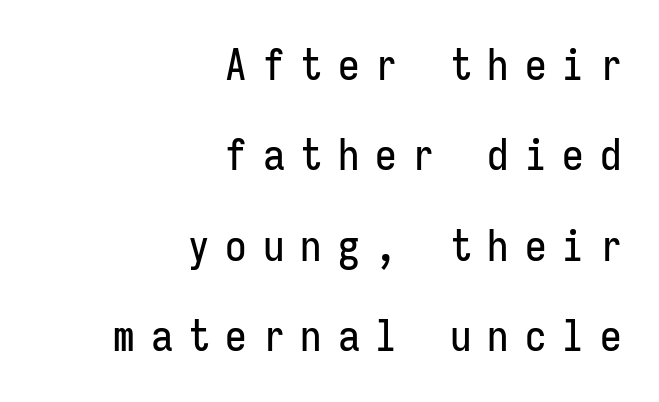
The passage is arranged like a letterhead date or caption credit — flush right. Display-style spreading of the glyphs; the letterfit is very open. Rows of type keep a wide berth in the vertical direction. Posture: upright roman. Check where the strokes stop: nothing finishes them off — pure sans. The rendering uses typewriter-style spacing with identical character cells.
